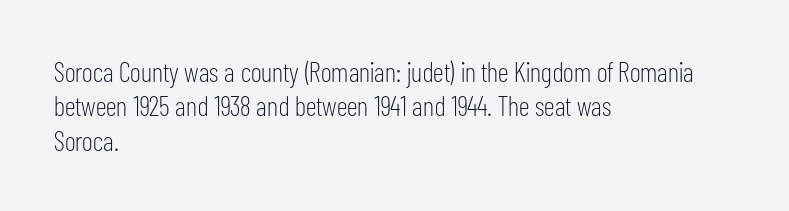
The image shows 28 px light, condensed sans-serif type, upright; set left-aligned, line spacing 1.23x, normal letter spacing, not underlined; low stroke contrast and a medium x-height.
